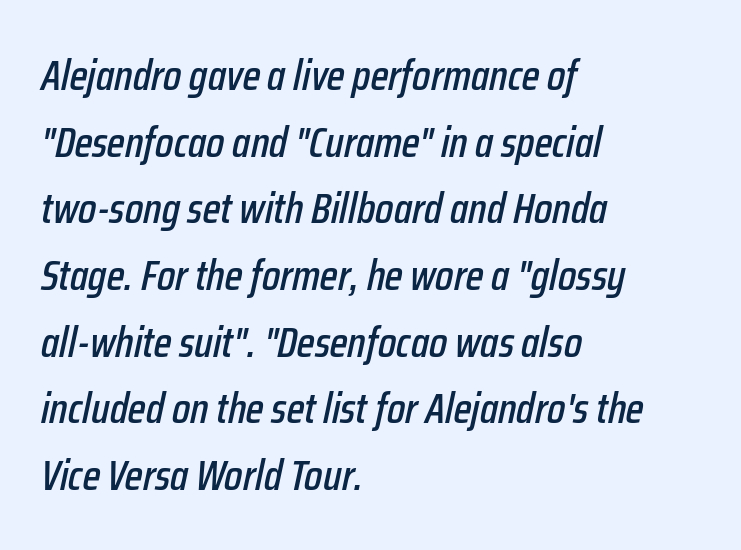
The image shows 43 px condensed type, italic (leaning right); set left-aligned, normal line spacing (1.55x), normal letter spacing, not underlined; low stroke contrast and a medium x-height.
